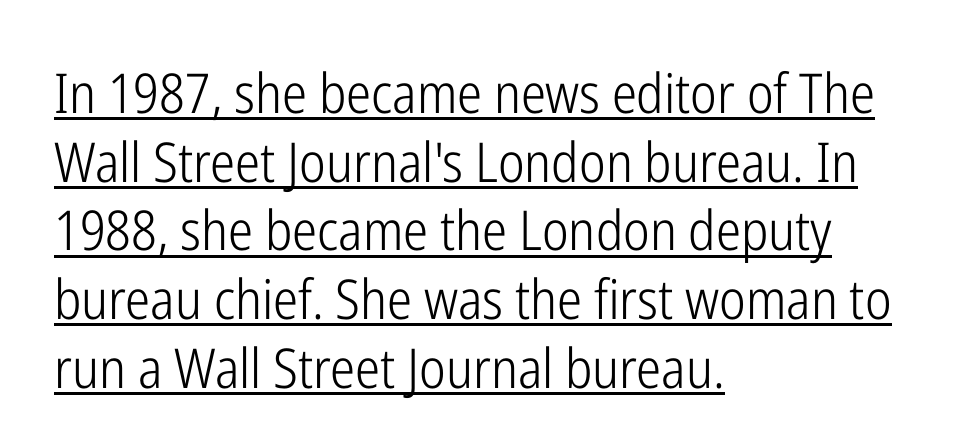
Q: Is the text bold? A: No.
Q: Is the text italic (slanted)? A: No, it is upright.
Q: Is the typeface a serif or a sans-serif typeface? A: Sans-serif.
Q: Is the text underlined? A: Yes.
Q: How is the paragraph aligned? A: Left-aligned.
Q: Is the spacing between letters normal or unusually wide? A: Normal.
Q: Is the spacing between lines tight, normal or loose? A: Normal.
Q: Width (condensed, normal, or wide)? A: Condensed.
Q: Stroke contrast? A: Low.
Q: x-height? A: Medium.
Q: Monospaced? A: No.
